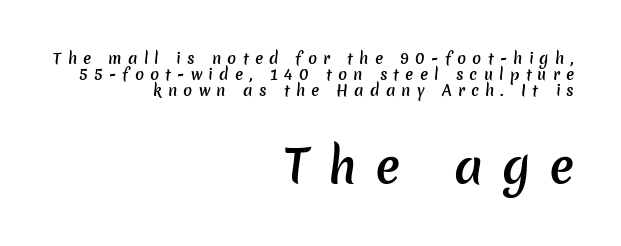
Serif or sans? Sans — the stroke terminals are bare. In this sample the second text group is rendered at the bigger scale. Its strokes are somewhat broadened, the hallmark of semibold type. Horizontally, the lines are justified to the trailing edge only. Check under the words: just untouched page. Proportional: the letters do not fall into vertical columns.
